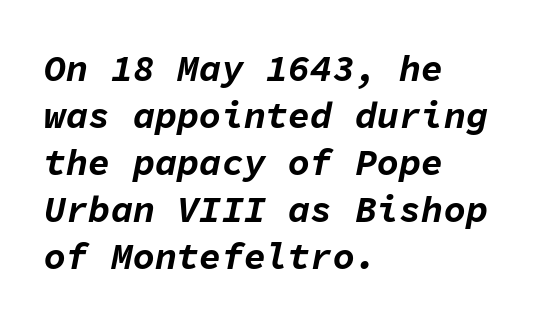
{"italic": "yes", "lean": "right", "slant_degrees": 11, "bold": "yes", "weight": "bold", "width": "normal", "stroke_contrast": "low", "x_height": "medium", "monospaced": "yes", "underline": "no", "align": "left", "line_spacing": "normal", "line_spacing_ratio": 1.27, "letter_spacing": "normal", "letter_spacing_em": 0.0, "glyph_px": 37}
